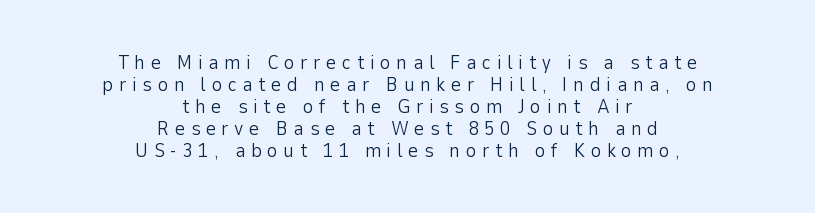
{"italic": "no", "bold": "no", "underline": "no", "align": "center", "line_spacing": "tight", "line_spacing_ratio": 1.1, "letter_spacing": "wide", "letter_spacing_em": 0.28, "glyph_px": 20}
